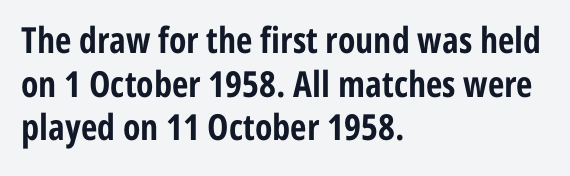
Q: Is the text bold? A: Yes.
Q: Is the text italic (slanted)? A: No, it is upright.
Q: Is the typeface a serif or a sans-serif typeface? A: Sans-serif.
Q: Is the text underlined? A: No.
Q: How is the paragraph aligned? A: Left-aligned.
Q: Is the spacing between letters normal or unusually wide? A: Normal.
Q: Width (condensed, normal, or wide)? A: Condensed.
Q: Stroke contrast? A: Low.
Q: x-height? A: Medium.
Q: Monospaced? A: No.
